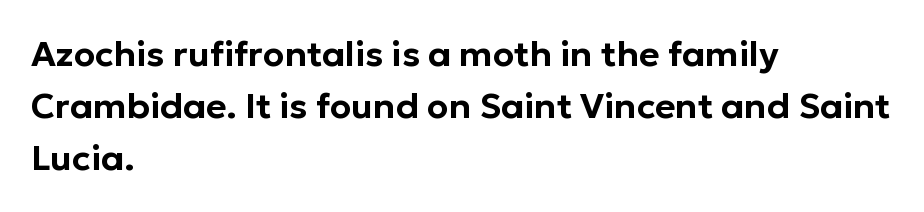
Q: Is the text italic (slanted)? A: No, it is upright.
Q: Is the typeface a serif or a sans-serif typeface? A: Sans-serif.
Q: Is the text underlined? A: No.
Q: How is the paragraph aligned? A: Left-aligned.
Q: Is the spacing between letters normal or unusually wide? A: Normal.
Q: Is the spacing between lines tight, normal or loose? A: Normal.
Q: Width (condensed, normal, or wide)? A: Normal.
Q: Stroke contrast? A: Low.
Q: x-height? A: Medium.
Q: Monospaced? A: No.
